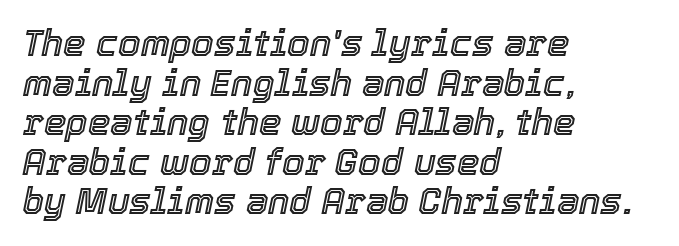
The image shows 36 px text type, italic (leaning right); set left-aligned, tight line spacing (1.1x), normal letter spacing, not underlined; a medium x-height.
